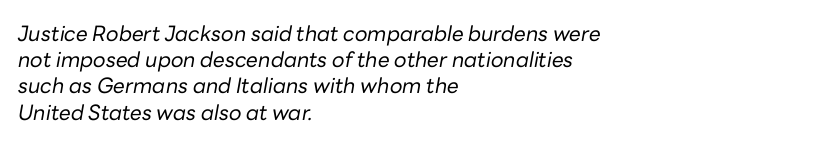
{"italic": "yes", "lean": "right", "slant_degrees": 10, "bold": "no", "underline": "no", "align": "left", "line_spacing": "normal", "line_spacing_ratio": 1.25, "letter_spacing": "normal", "letter_spacing_em": 0.0, "glyph_px": 21}
